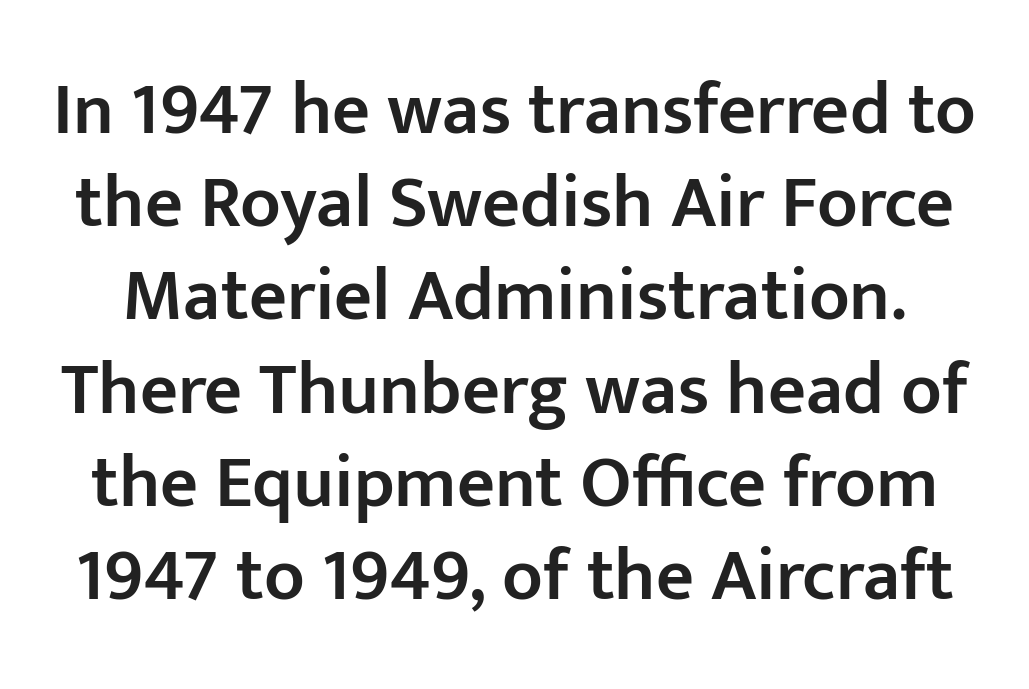
The image shows 74 px semibold sans-serif type, upright; set normal line spacing (1.26x), normal letter spacing, not underlined; low stroke contrast and a medium x-height.
